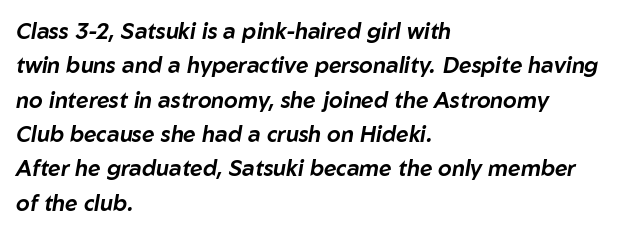
Q: Is the text italic (slanted)? A: Yes, it leans right by about 10 degrees.
Q: Is the text underlined? A: No.
Q: How is the paragraph aligned? A: Left-aligned.
Q: Is the spacing between letters normal or unusually wide? A: Normal.
Q: Is the spacing between lines tight, normal or loose? A: Normal.
